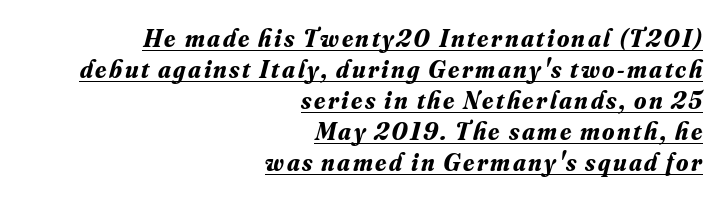
{"italic": "yes", "lean": "right", "slant_degrees": 16, "bold": "yes", "underline": "yes", "align": "right", "line_spacing_ratio": 1.24, "glyph_px": 25}
